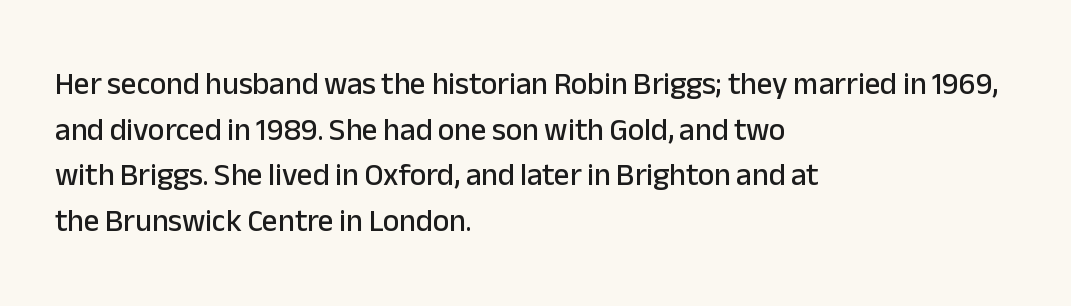
The image shows 31 px sans-serif type, upright; set left-aligned, normal line spacing (1.47x), normal letter spacing, not underlined; low stroke contrast and a medium x-height.
